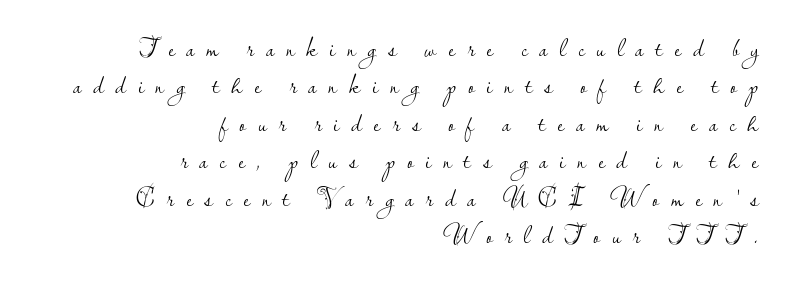
{"bold": "no", "underline": "no", "align": "right", "line_spacing": "normal", "line_spacing_ratio": 1.44, "letter_spacing": "wide", "letter_spacing_em": 0.46, "glyph_px": 26}
